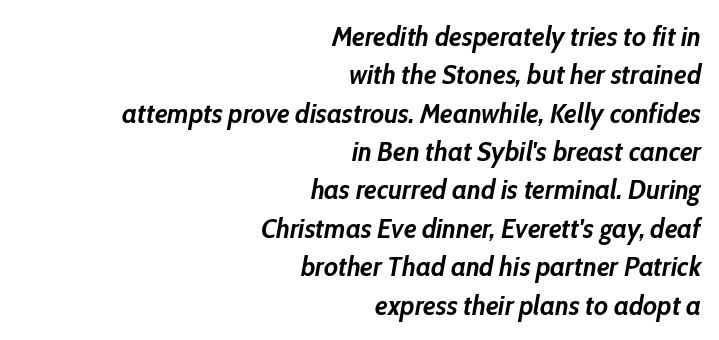
The gaps between neighbouring characters are ordinary and unremarkable. Descenders hang freely into open space. Spacing verdict: proportional, widths tailored to each character. Tall strokes in this sample are angled rather than plumb.
